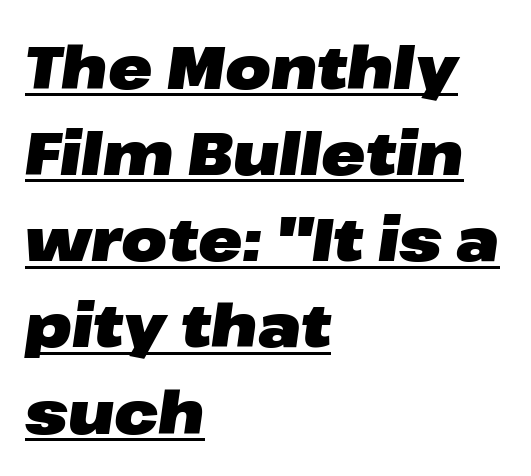
{"italic": "yes", "lean": "right", "slant_degrees": 8, "bold": "yes", "weight": "heavy", "width": "wide", "stroke_contrast": "low", "x_height": "medium", "monospaced": "no", "underline": "yes", "align": "left", "line_spacing": "normal", "line_spacing_ratio": 1.46, "letter_spacing": "normal", "letter_spacing_em": 0.0, "glyph_px": 59}
